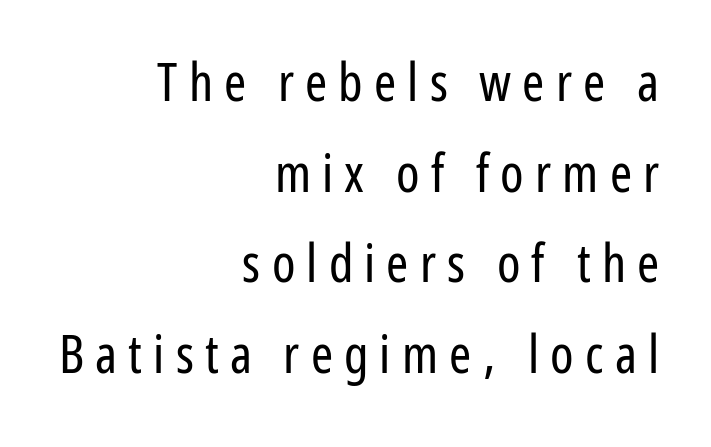
Q: Is the text bold? A: No.
Q: Is the text italic (slanted)? A: No, it is upright.
Q: Is the typeface a serif or a sans-serif typeface? A: Sans-serif.
Q: Is the text underlined? A: No.
Q: How is the paragraph aligned? A: Right-aligned.
Q: Is the spacing between letters normal or unusually wide? A: Unusually wide.
Q: Width (condensed, normal, or wide)? A: Condensed.
Q: Stroke contrast? A: Low.
Q: x-height? A: Medium.
Q: Monospaced? A: No.
